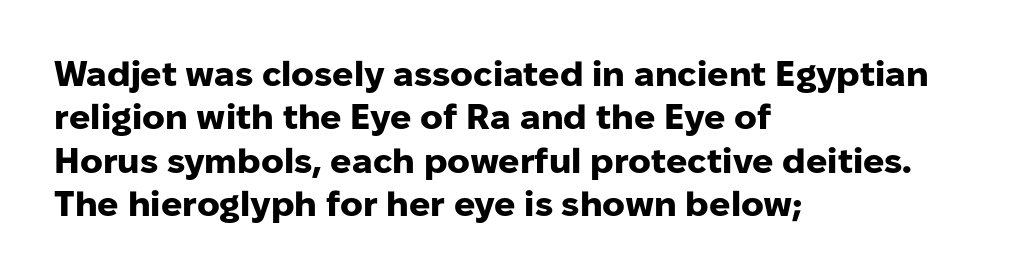
{"serif": "no", "italic": "no", "bold": "yes", "weight": "heavy", "width": "normal", "stroke_contrast": "low", "x_height": "medium", "monospaced": "no", "underline": "no", "align": "left", "line_spacing_ratio": 1.24, "letter_spacing": "normal", "letter_spacing_em": 0.0, "glyph_px": 35}
